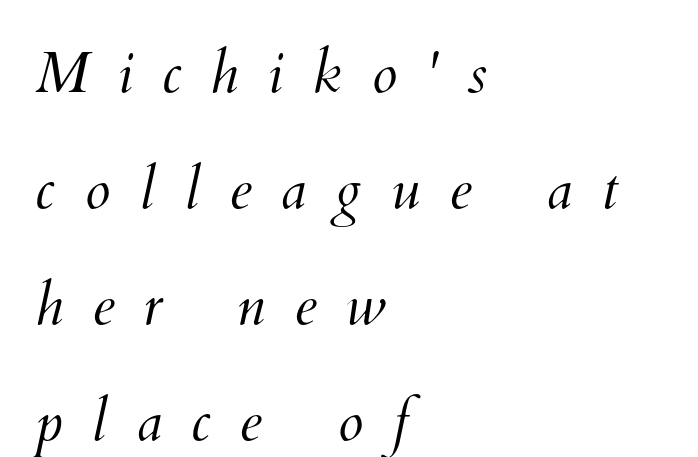
The image shows 58 px light type; set left-aligned, loose line spacing (2.0x), unusually wide letter spacing (+0.5 em), not underlined; medium stroke contrast and a small x-height.
